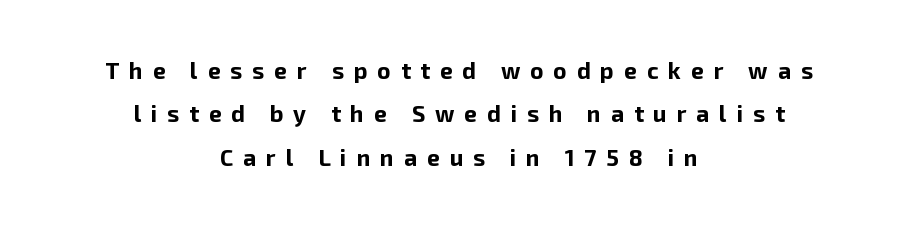
Q: Is the text bold? A: Yes.
Q: Is the text italic (slanted)? A: No, it is upright.
Q: Is the text underlined? A: No.
Q: How is the paragraph aligned? A: Centered.
Q: Is the spacing between letters normal or unusually wide? A: Unusually wide.
